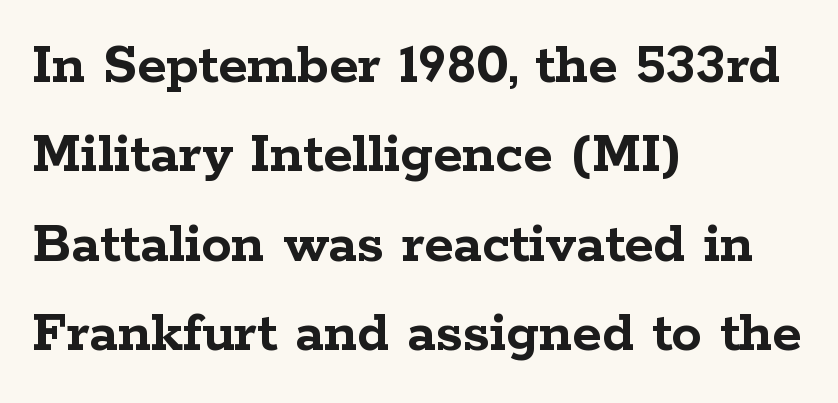
The image shows 60 px semibold, wide serif type, upright; set left-aligned, normal line spacing (1.49x), normal letter spacing, not underlined; low stroke contrast and a medium x-height.
